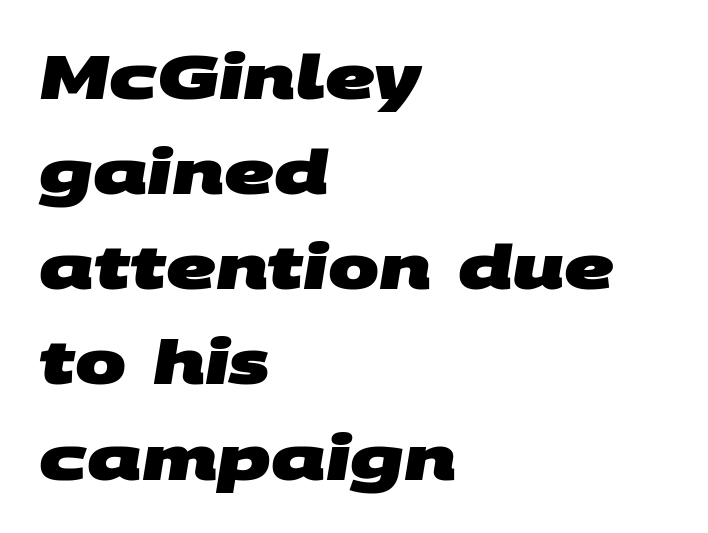
{"serif": "no", "bold": "yes", "weight": "heavy", "width": "wide", "stroke_contrast": "medium", "x_height": "large", "monospaced": "no", "underline": "no", "align": "left", "line_spacing": "normal", "line_spacing_ratio": 1.56, "letter_spacing": "normal", "letter_spacing_em": 0.0, "glyph_px": 61}
